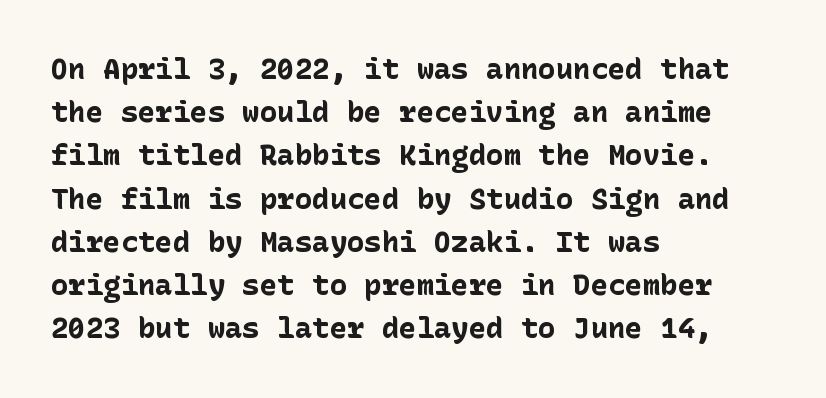
Q: Is the text bold? A: Yes.
Q: Is the text italic (slanted)? A: No, it is upright.
Q: Is the typeface a serif or a sans-serif typeface? A: Sans-serif.
Q: Is the text underlined? A: No.
Q: How is the paragraph aligned? A: Left-aligned.
Q: Is the spacing between letters normal or unusually wide? A: Normal.
Q: Is the spacing between lines tight, normal or loose? A: Normal.
Q: Width (condensed, normal, or wide)? A: Normal.
Q: Stroke contrast? A: Low.
Q: x-height? A: Medium.
